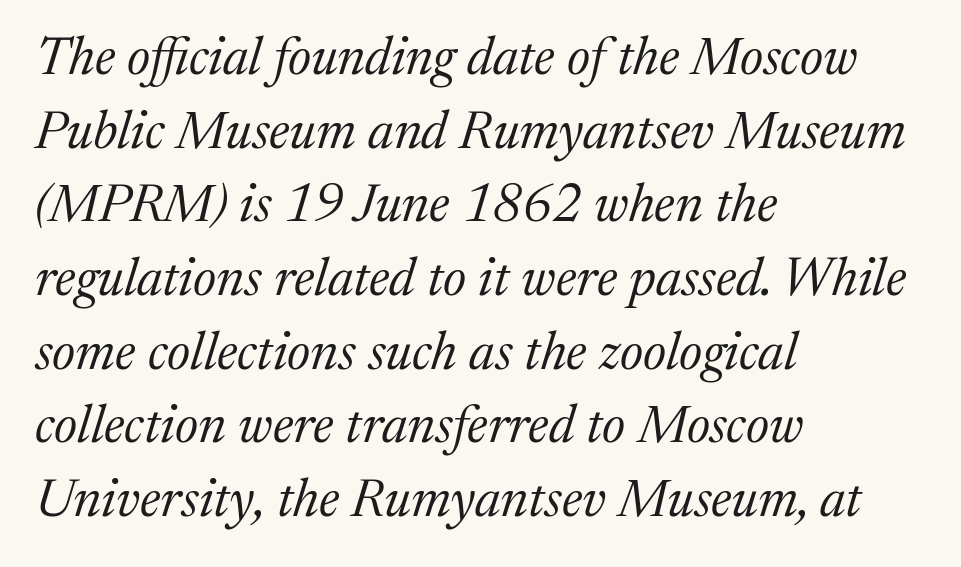
{"serif": "yes", "italic": "yes", "lean": "right", "slant_degrees": 17, "bold": "no", "weight": "regular", "width": "normal", "stroke_contrast": "medium", "x_height": "medium", "monospaced": "no", "underline": "no", "align": "left", "line_spacing": "normal", "line_spacing_ratio": 1.39, "letter_spacing": "normal", "letter_spacing_em": 0.0, "glyph_px": 53}
